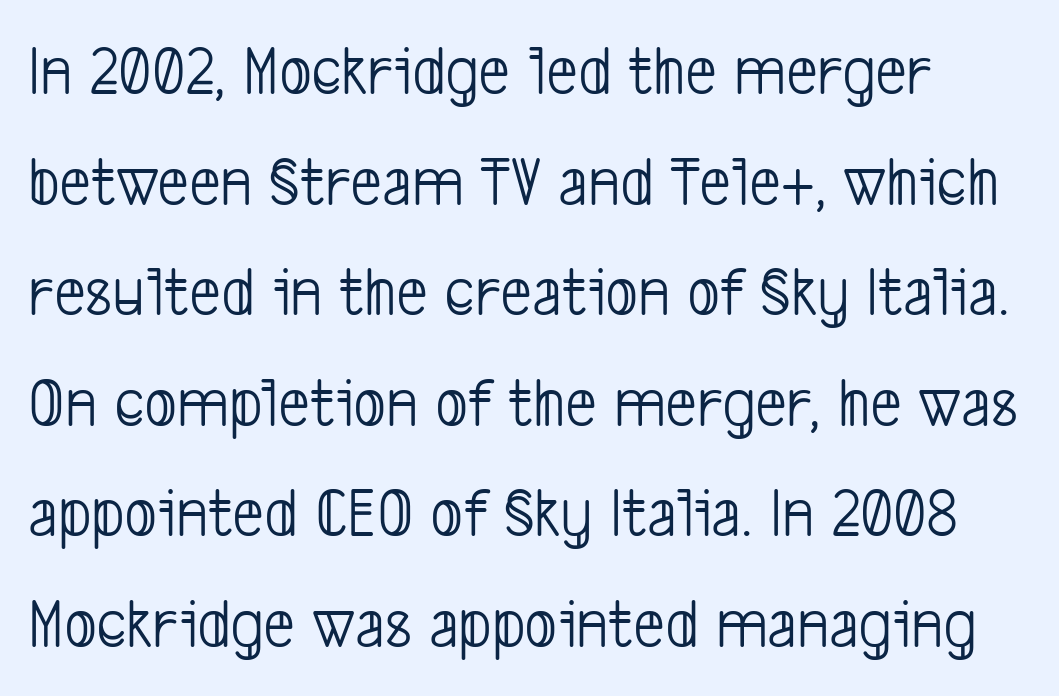
Q: Is the text bold? A: No.
Q: Is the typeface a serif or a sans-serif typeface? A: Sans-serif.
Q: Is the text underlined? A: No.
Q: Is the spacing between letters normal or unusually wide? A: Normal.
Q: Is the spacing between lines tight, normal or loose? A: Normal.
Q: Width (condensed, normal, or wide)? A: Condensed.
Q: Stroke contrast? A: Low.
Q: x-height? A: Medium.
Q: Monospaced? A: No.
